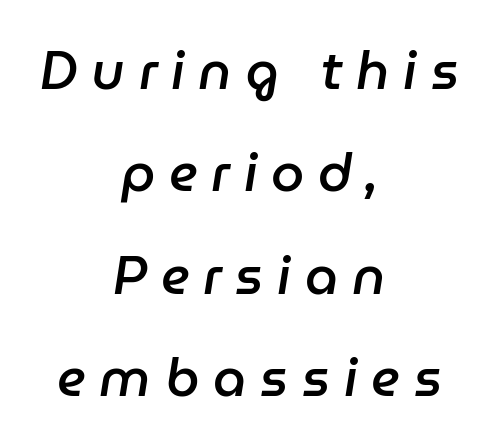
{"italic": "yes", "lean": "right", "slant_degrees": 9, "bold": "semi", "weight": "semibold", "width": "normal", "stroke_contrast": "low", "x_height": "medium", "monospaced": "no", "underline": "no", "align": "center", "line_spacing": "loose", "line_spacing_ratio": 1.93, "letter_spacing": "wide", "letter_spacing_em": 0.26, "glyph_px": 53}
